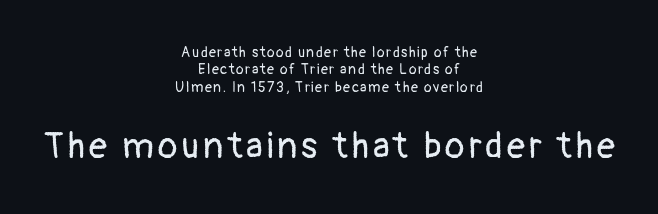
{"serif": "no", "italic": "no", "bold": "no", "weight": "regular", "width": "normal", "stroke_contrast": "low", "x_height": "medium", "monospaced": "no", "underline": "no", "align": "center", "line_spacing": "normal", "line_spacing_ratio": 1.25, "larger_block": "second", "size_ratio": 2.57, "glyph_px": 36}
